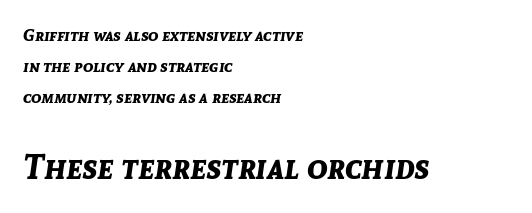
The image shows 34 px bold type, italic (leaning right); set left-aligned, line spacing 1.82x, normal letter spacing, not underlined; the second (bottom) block is 2.0x larger; low stroke contrast and a medium x-height.
